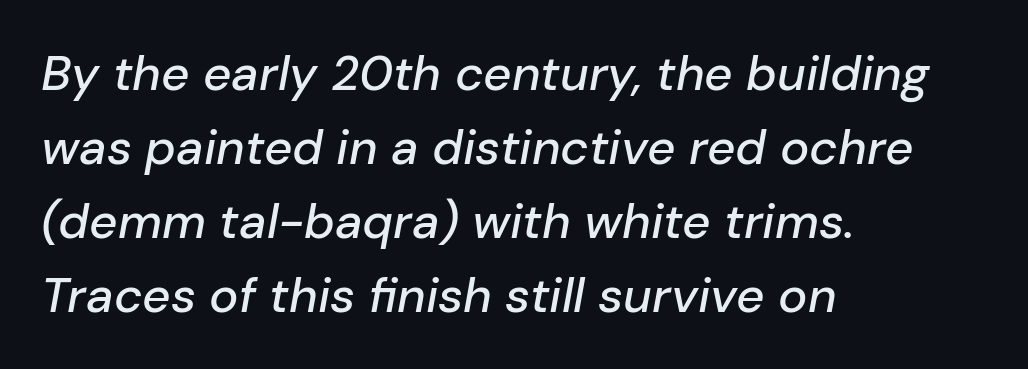
Q: Is the text italic (slanted)? A: Yes, it leans right by about 10 degrees.
Q: Is the text underlined? A: No.
Q: How is the paragraph aligned? A: Left-aligned.
Q: Is the spacing between letters normal or unusually wide? A: Normal.
Q: Is the spacing between lines tight, normal or loose? A: Normal.
Q: Width (condensed, normal, or wide)? A: Normal.
Q: Stroke contrast? A: Low.
Q: x-height? A: Medium.
Q: Monospaced? A: No.
